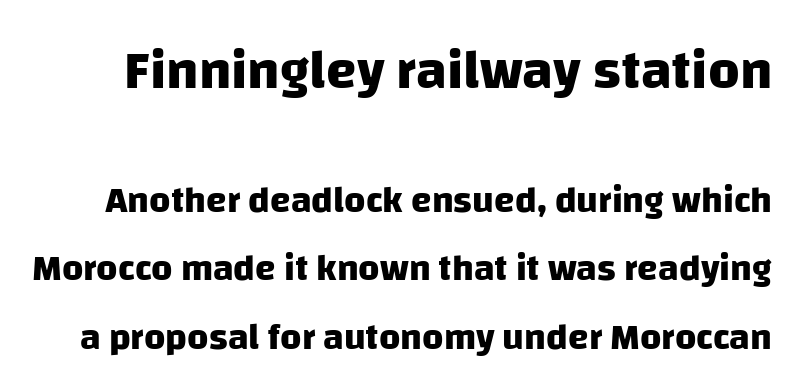
Letter spacing: default. The upper block of text is set noticeably larger than the block beneath it. Think of a printed novel: that variable character pitch is what you see here. Nope, no serifs anywhere on these letters. Type without underlining.
